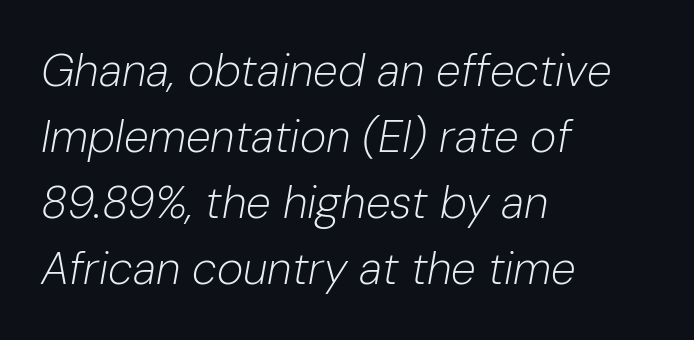
Q: Is the text bold? A: No.
Q: Is the text italic (slanted)? A: Yes, it leans right by about 10 degrees.
Q: Is the text underlined? A: No.
Q: How is the paragraph aligned? A: Left-aligned.
Q: Is the spacing between letters normal or unusually wide? A: Normal.
Q: Is the spacing between lines tight, normal or loose? A: Normal.
Q: Width (condensed, normal, or wide)? A: Normal.
Q: Stroke contrast? A: Low.
Q: x-height? A: Medium.
Q: Monospaced? A: No.
